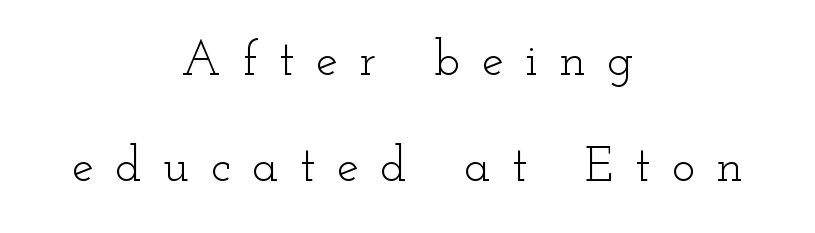
{"serif": "yes", "italic": "no", "bold": "no", "weight": "light", "width": "wide", "stroke_contrast": "low", "x_height": "small", "monospaced": "no", "underline": "no", "align": "center", "line_spacing": "loose", "line_spacing_ratio": 2.17, "letter_spacing": "wide", "letter_spacing_em": 0.44, "glyph_px": 49}
